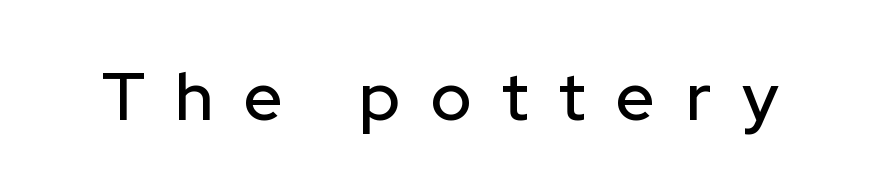
The image shows 68 px sans-serif type, upright; set unusually wide letter spacing (+0.45 em), not underlined; low stroke contrast and a medium x-height.
